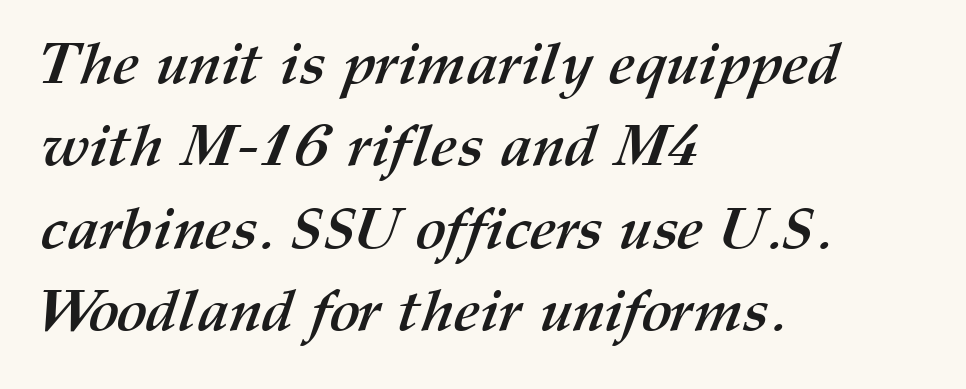
One-word summary of the alignment: left. Does the weight exceed regular? Yes, all the way to bold. The area under the type is left untouched. Each letter keeps its own natural width here, so spacing adapts to shape. Short note: letters normally spaced.
